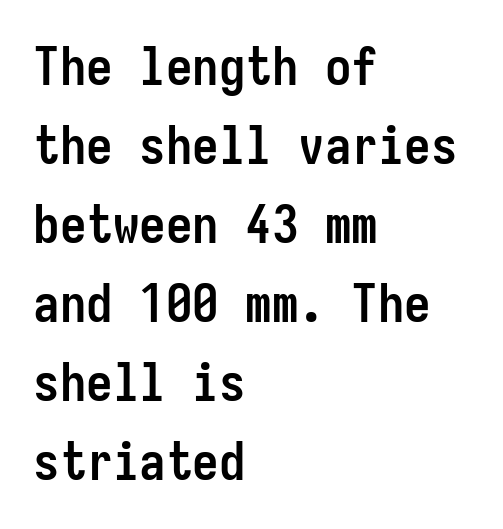
You can tell it's not italic because the verticals are truly vertical. Baseline-to-baseline distance is the conventional proportion of letter height. As a designer I'd log this as weight 700, bold. Visually the block forms a straight wall on the left and a jagged coastline on the right. These lines are rendered in a fixed-pitch font. This sample uses a sans-serif face.
